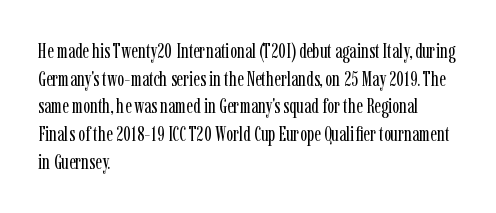
The image shows 21 px text type, upright; set left-aligned, normal line spacing (1.32x), normal letter spacing, not underlined.
